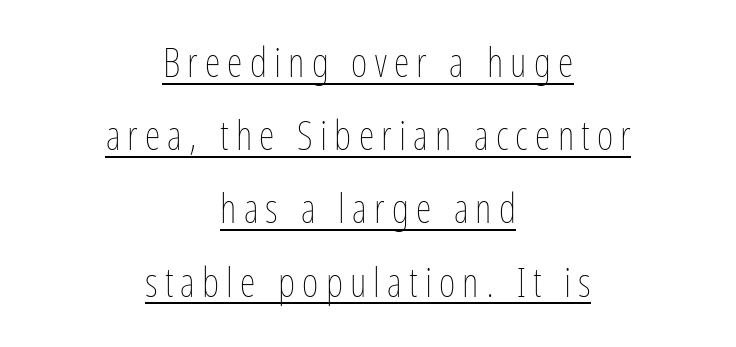
Q: Is the text bold? A: No.
Q: Is the text italic (slanted)? A: No, it is upright.
Q: Is the text underlined? A: Yes.
Q: How is the paragraph aligned? A: Centered.
Q: Width (condensed, normal, or wide)? A: Condensed.
Q: Stroke contrast? A: Low.
Q: x-height? A: Medium.
Q: Monospaced? A: No.
